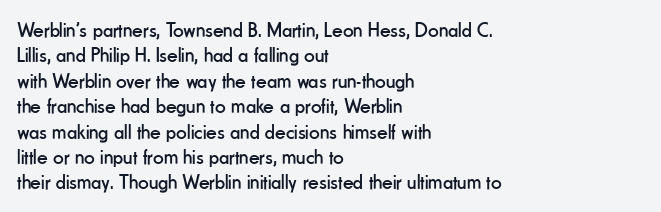
A bare baseline throughout the passage. Line beginnings align vertically; line endings do not. This sample uses plain, unmodified letter spacing. Posture: straight, roman, zero tilt. Is this a heavy cut? Hardly; it is regular or lighter.
